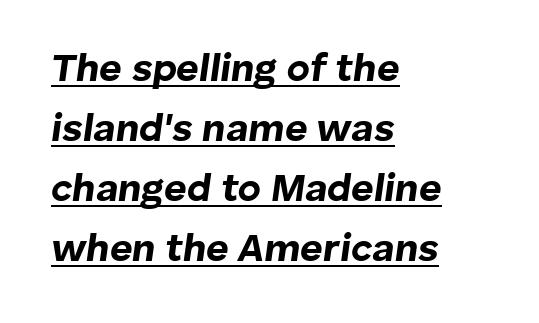
The image shows 39 px bold type, italic (leaning right); set left-aligned, normal line spacing (1.54x), normal letter spacing, underlined; low stroke contrast and a medium x-height.
